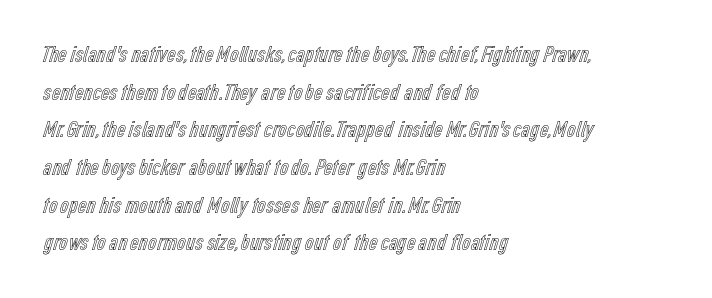
Q: Is the text italic (slanted)? A: Yes.
Q: Is the text underlined? A: No.
Q: How is the paragraph aligned? A: Left-aligned.
Q: Is the spacing between letters normal or unusually wide? A: Normal.
Q: Is the spacing between lines tight, normal or loose? A: Normal.
